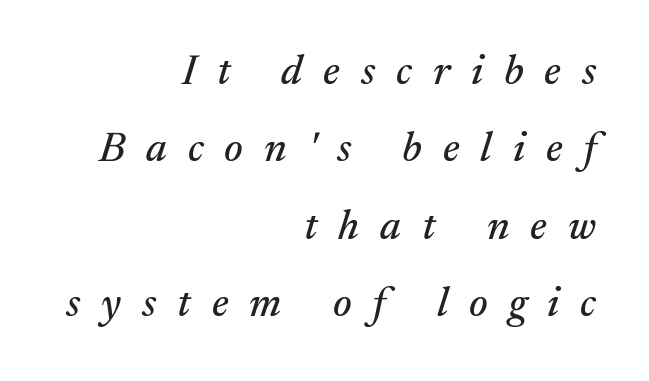
Italic: yes, the glyphs are oblique. Is the letter spacing exaggerated? Yes — the characters are pushed far apart. This rendering uses right alignment, leaving the left contour irregular. Spacing verdict: proportional, widths tailored to each character. Observe the serifs anchoring each vertical stroke in this sample. Descender tails drop into unmarked territory.
